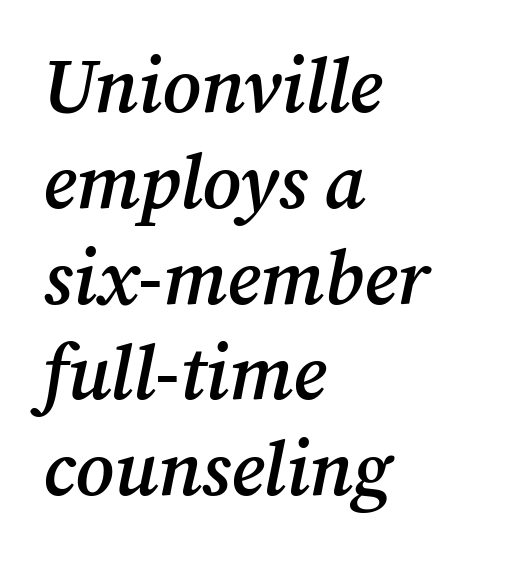
The image shows 76 px semibold serif type, italic (leaning right); set left-aligned, normal line spacing (1.26x), normal letter spacing, not underlined; medium stroke contrast and a medium x-height.
